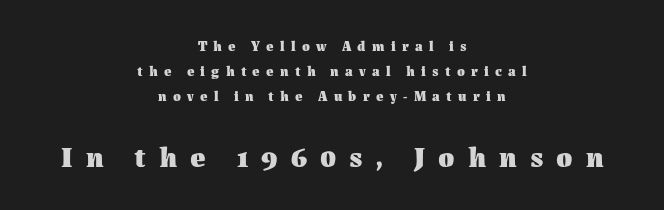
Q: Is the text bold? A: Yes.
Q: Is the text italic (slanted)? A: No, it is upright.
Q: Is the text underlined? A: No.
Q: How is the paragraph aligned? A: Centered.
Q: Is the spacing between letters normal or unusually wide? A: Unusually wide.
Q: Which block of text is set in a larger size, the first (top) or the second (bottom)? A: The second (bottom) one.
Q: Width (condensed, normal, or wide)? A: Normal.
Q: Stroke contrast? A: Medium.
Q: x-height? A: Medium.
Q: Monospaced? A: No.
